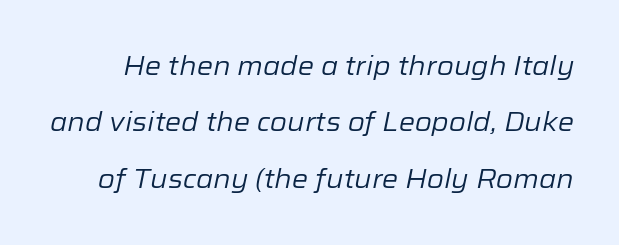
Q: Is the text bold? A: No.
Q: Is the text italic (slanted)? A: Yes, it leans right by about 12 degrees.
Q: Is the text underlined? A: No.
Q: Is the spacing between letters normal or unusually wide? A: Normal.
Q: Is the spacing between lines tight, normal or loose? A: Loose.
